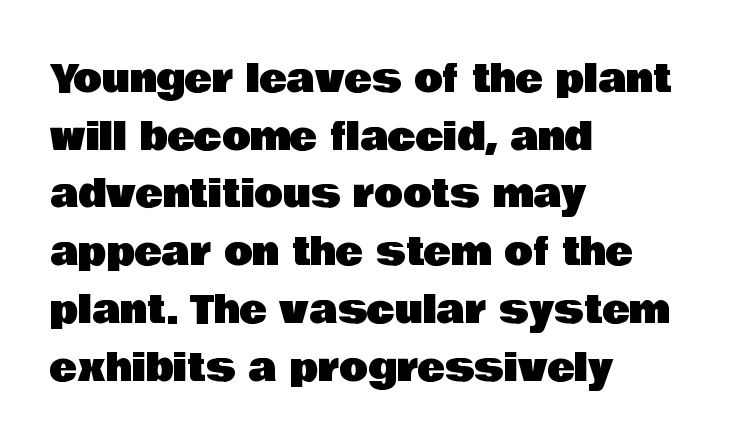
The image shows 37 px sans-serif type, upright; set left-aligned, normal line spacing (1.56x), normal letter spacing, not underlined; low stroke contrast and a large x-height.
